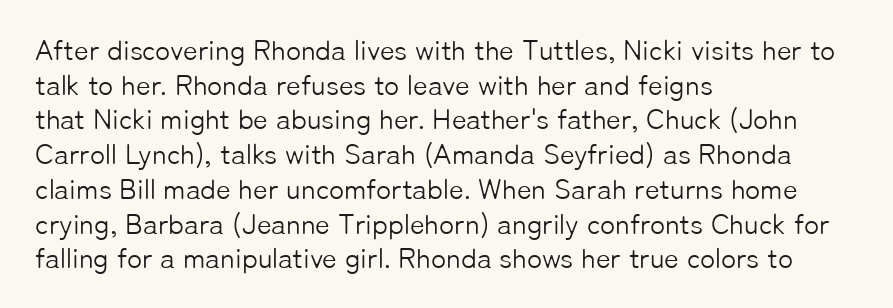
Inter-character spacing is left at the font's built-in metrics. The cut favours lightness, reaching ordinary text weight at its darkest. The face used here is a sans, in the tradition of grotesques and geometrics. The lines in this sample share a left origin and differ only in where they stop.
